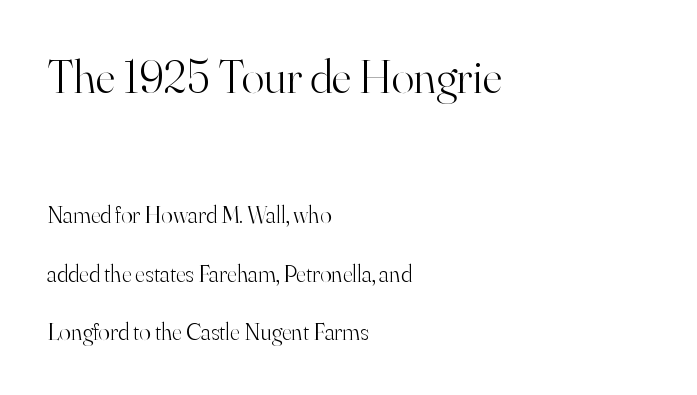
The image shows 47 px light serif type, upright; set left-aligned, loose line spacing (2.44x), normal letter spacing, not underlined; the first (top) block is 1.96x larger; high stroke contrast and a small x-height.
